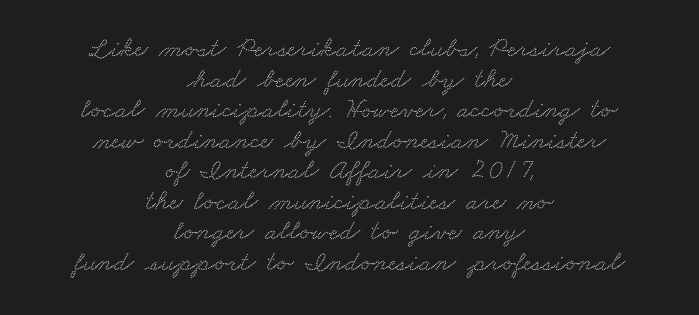
{"serif": "yes", "width": "wide", "stroke_contrast": "low", "x_height": "small", "monospaced": "no", "underline": "no", "align": "center", "line_spacing": "tight", "line_spacing_ratio": 1.09, "letter_spacing": "normal", "letter_spacing_em": 0.0, "glyph_px": 28}
